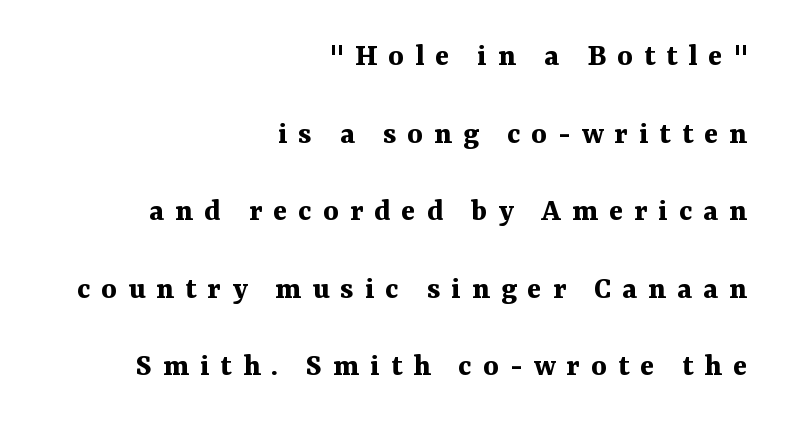
Q: Is the text bold? A: Yes.
Q: Is the text italic (slanted)? A: No, it is upright.
Q: Is the typeface a serif or a sans-serif typeface? A: Serif.
Q: Is the text underlined? A: No.
Q: How is the paragraph aligned? A: Right-aligned.
Q: Is the spacing between letters normal or unusually wide? A: Unusually wide.
Q: Is the spacing between lines tight, normal or loose? A: Loose.
Q: Width (condensed, normal, or wide)? A: Normal.
Q: Stroke contrast? A: Medium.
Q: x-height? A: Medium.
Q: Monospaced? A: No.
